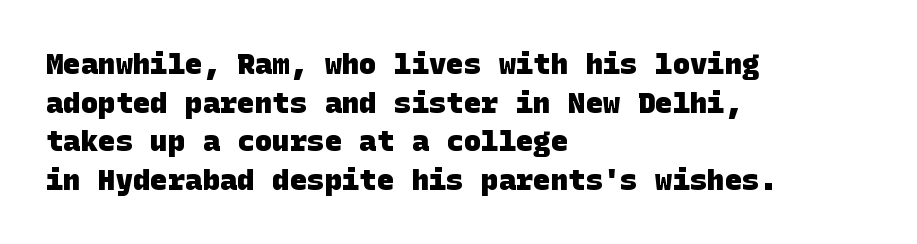
A dark, heavy texture on the line: the type is bold. The passage shown is not underscored anywhere. A normal amount of white space separates one row of letters from the next. Type style note: lacks serifs. Each line starts at the same left margin while the right side varies. Students, note that the glyphs here touch the page at normal intervals.
